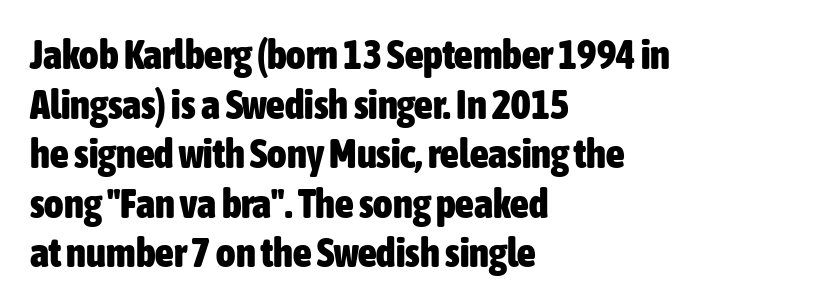
The image shows 41 px heavy, condensed sans-serif type, upright; set left-aligned, line spacing 1.21x, normal letter spacing, not underlined; low stroke contrast and a medium x-height.
